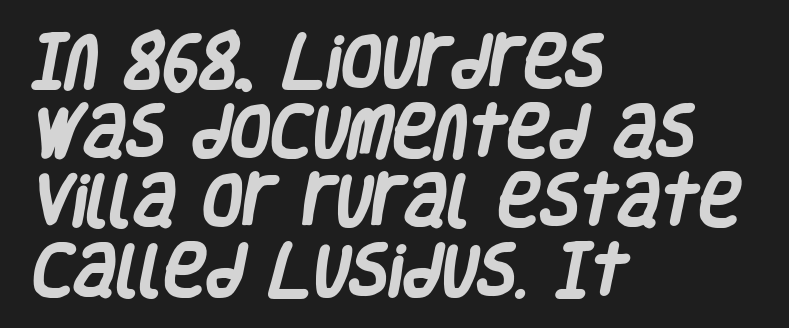
The image shows 58 px heavy, condensed sans-serif type; set left-aligned, line spacing 1.2x, normal letter spacing, not underlined; low stroke contrast and a large x-height.
